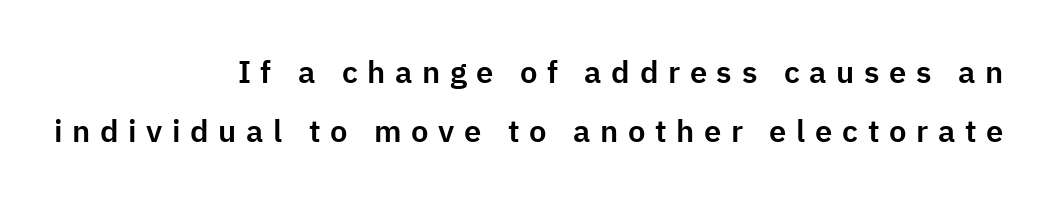
{"serif": "no", "italic": "no", "width": "normal", "stroke_contrast": "low", "x_height": "medium", "monospaced": "no", "underline": "no", "align": "right", "line_spacing_ratio": 1.89, "letter_spacing": "wide", "letter_spacing_em": 0.31, "glyph_px": 31}
